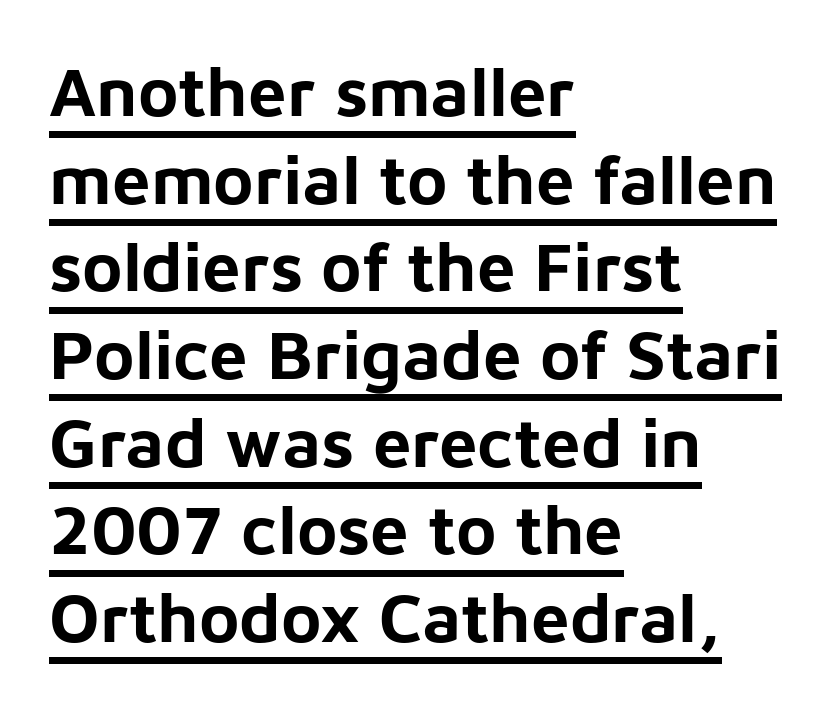
The image shows 69 px bold sans-serif type, upright; set left-aligned, normal line spacing (1.27x), normal letter spacing, underlined; low stroke contrast and a medium x-height.
